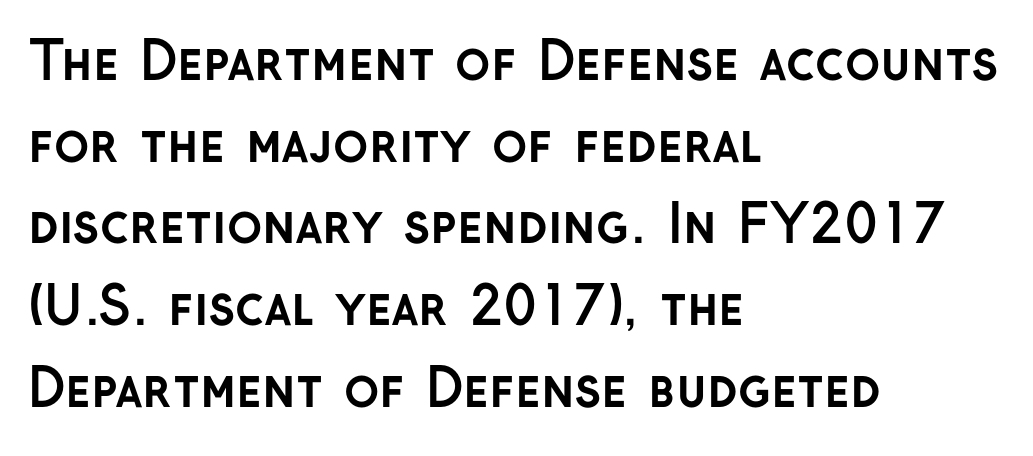
The image shows 52 px semibold sans-serif type, upright; set left-aligned, normal line spacing (1.57x), normal letter spacing, not underlined; low stroke contrast and a medium x-height.
